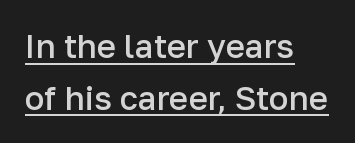
Q: Is the text bold? A: Semi-bold.
Q: Is the text italic (slanted)? A: No, it is upright.
Q: Is the typeface a serif or a sans-serif typeface? A: Sans-serif.
Q: Is the text underlined? A: Yes.
Q: How is the paragraph aligned? A: Left-aligned.
Q: Is the spacing between letters normal or unusually wide? A: Normal.
Q: Is the spacing between lines tight, normal or loose? A: Normal.
Q: Width (condensed, normal, or wide)? A: Normal.
Q: Stroke contrast? A: Low.
Q: x-height? A: Medium.
Q: Monospaced? A: No.
